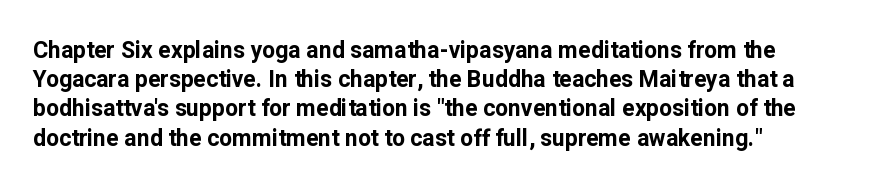
Q: Is the text bold? A: Yes.
Q: Is the text italic (slanted)? A: No, it is upright.
Q: Is the text underlined? A: No.
Q: How is the paragraph aligned? A: Left-aligned.
Q: Is the spacing between letters normal or unusually wide? A: Normal.
Q: Is the spacing between lines tight, normal or loose? A: Normal.
